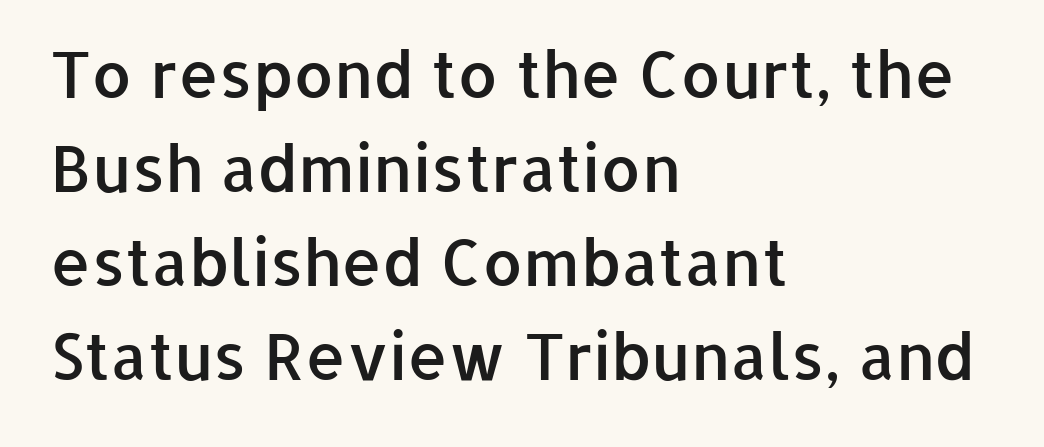
The image shows 64 px semibold sans-serif type, upright; set left-aligned, normal line spacing (1.47x), normal letter spacing, not underlined; low stroke contrast and a medium x-height.
